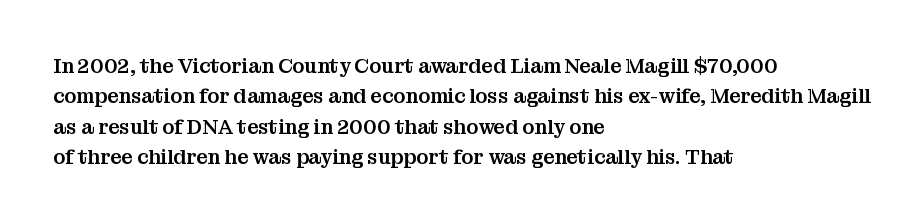
The image shows 20 px text type, upright; set left-aligned, normal line spacing (1.52x), normal letter spacing, not underlined.
